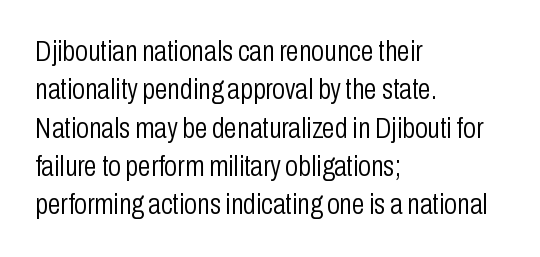
{"serif": "no", "italic": "no", "bold": "no", "weight": "light", "width": "condensed", "stroke_contrast": "low", "x_height": "medium", "monospaced": "no", "underline": "no", "align": "left", "line_spacing": "normal", "line_spacing_ratio": 1.32, "letter_spacing": "normal", "letter_spacing_em": 0.0, "glyph_px": 29}
